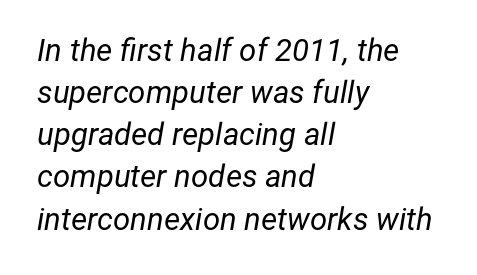
The image shows 31 px regular-weight type, italic (leaning right); set left-aligned, normal line spacing (1.36x), normal letter spacing, not underlined; low stroke contrast and a medium x-height.
